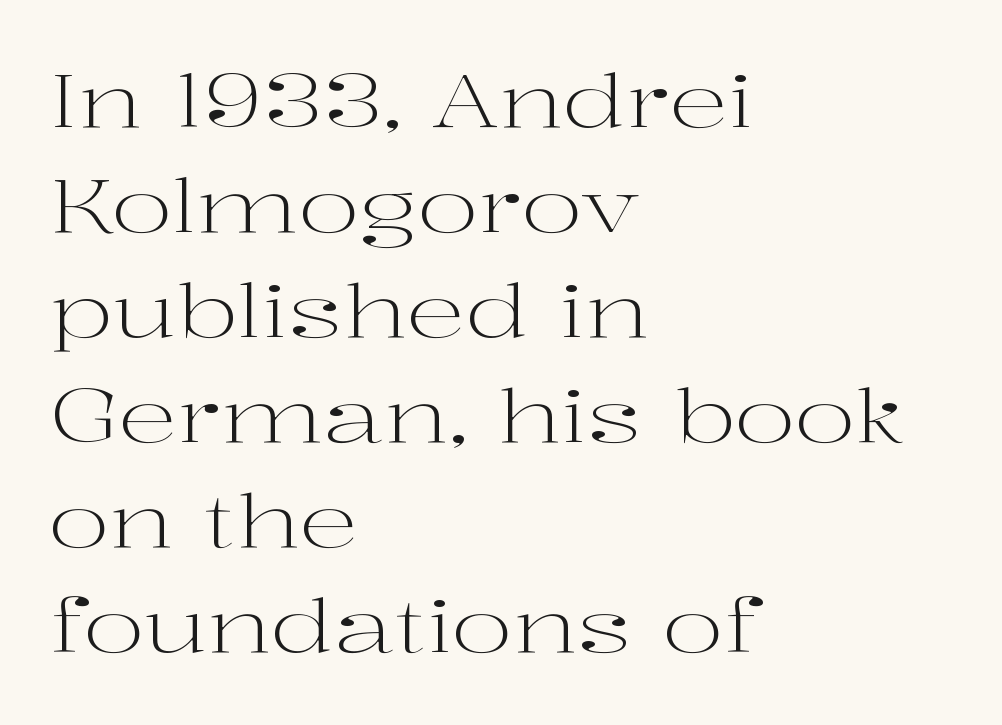
The image shows 74 px light, wide serif type, upright; set left-aligned, normal line spacing (1.42x), normal letter spacing, not underlined; high stroke contrast and a medium x-height.
